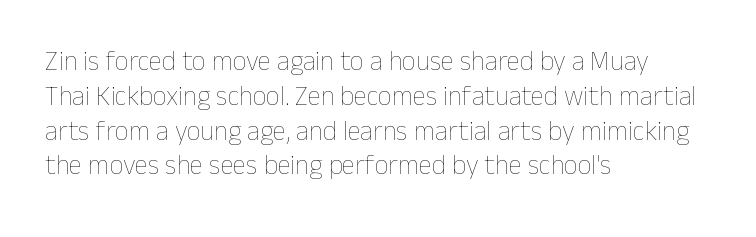
{"italic": "no", "bold": "no", "underline": "no", "align": "left", "line_spacing": "normal", "line_spacing_ratio": 1.29, "letter_spacing": "normal", "letter_spacing_em": 0.0, "glyph_px": 27}
